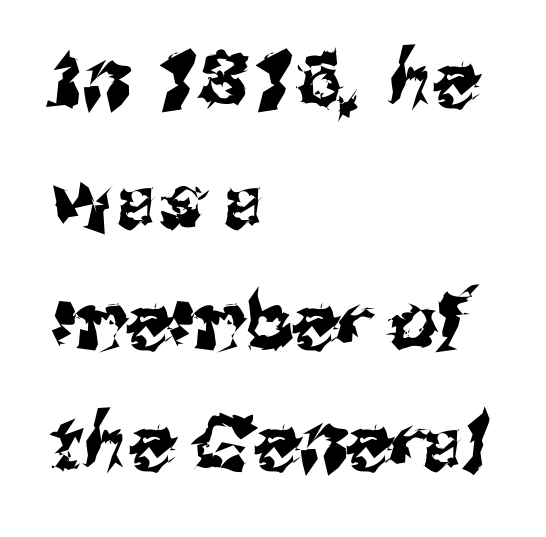
The image shows 76 px sans-serif type; set left-aligned, normal line spacing (1.59x), normal letter spacing, not underlined; medium stroke contrast and a medium x-height.
